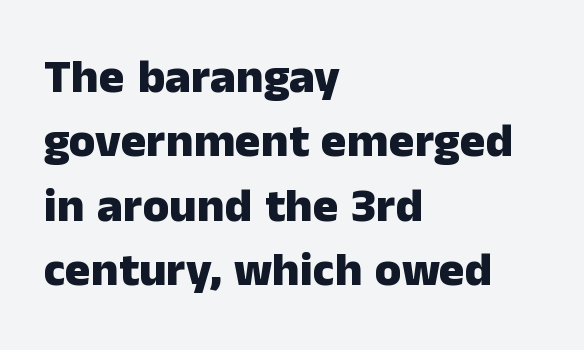
{"serif": "no", "italic": "no", "bold": "yes", "weight": "heavy", "width": "normal", "stroke_contrast": "low", "x_height": "medium", "monospaced": "no", "underline": "no", "align": "left", "line_spacing": "normal", "line_spacing_ratio": 1.34, "letter_spacing": "normal", "letter_spacing_em": 0.0, "glyph_px": 48}
